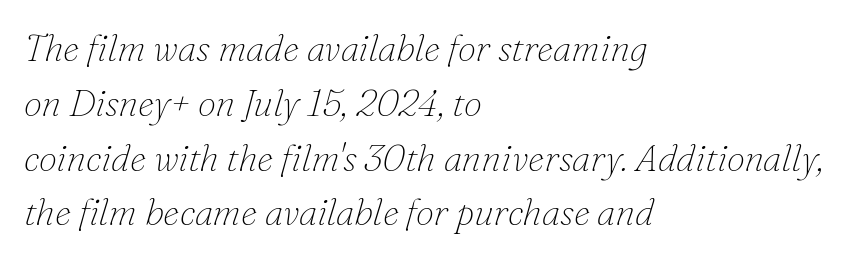
The image shows 37 px thin serif type, italic (leaning right); set left-aligned, normal line spacing (1.48x), normal letter spacing, not underlined; low stroke contrast and a small x-height.
